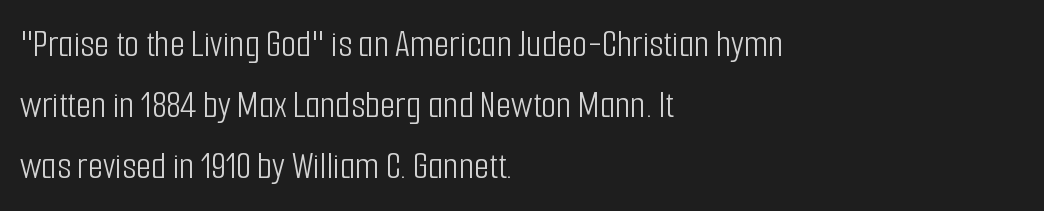
{"serif": "no", "italic": "no", "bold": "no", "weight": "light", "width": "condensed", "stroke_contrast": "low", "x_height": "medium", "monospaced": "no", "underline": "no", "align": "left", "line_spacing": "normal", "line_spacing_ratio": 1.57, "letter_spacing": "normal", "letter_spacing_em": 0.0, "glyph_px": 39}
